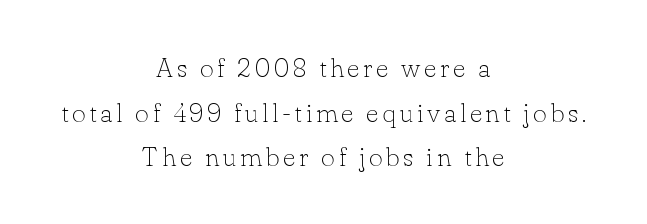
Rendered with straight, roman letterforms. The glyphs are unaccompanied by any horizontal stroke below them. Vertical spacing — default. Caption: multi-line text, centered on the measure. Heft: none added — not bold.
